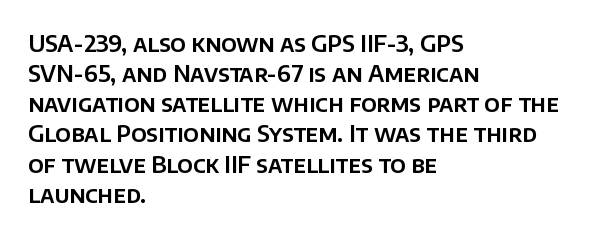
The ragged edge is on the right, which tells us the setting is flush left. What's the leading like? Ordinary, nothing unusual. Posture: straight, roman, zero tilt. The face used here is rendered with its standard letterfit. Letters rest on an invisible, unmarked baseline.
